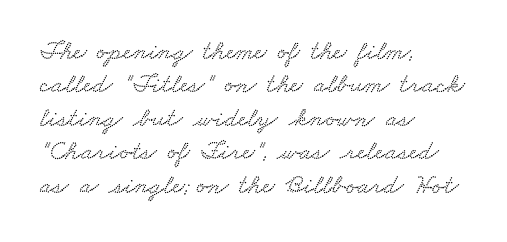
The image shows 27 px text type; set left-aligned, line spacing 1.24x, normal letter spacing, not underlined.
